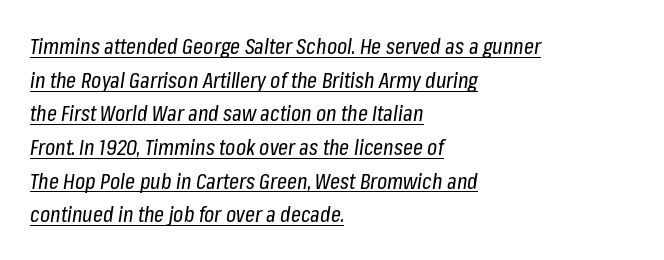
Q: Is the text bold? A: No.
Q: Is the text italic (slanted)? A: Yes, it leans right by about 8 degrees.
Q: Is the text underlined? A: Yes.
Q: How is the paragraph aligned? A: Left-aligned.
Q: Is the spacing between letters normal or unusually wide? A: Normal.
Q: Is the spacing between lines tight, normal or loose? A: Normal.
